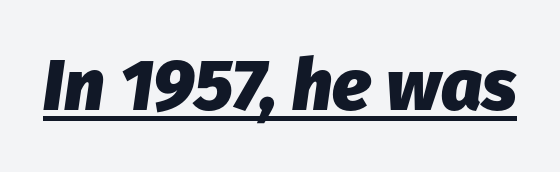
Q: Is the text bold? A: Yes.
Q: Is the text italic (slanted)? A: Yes, it leans right by about 8 degrees.
Q: Is the text underlined? A: Yes.
Q: Is the spacing between letters normal or unusually wide? A: Normal.
Q: Width (condensed, normal, or wide)? A: Normal.
Q: Stroke contrast? A: Low.
Q: x-height? A: Medium.
Q: Monospaced? A: No.
